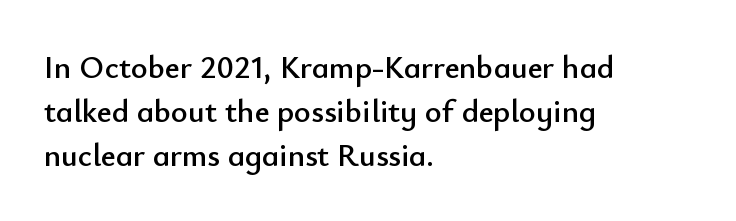
{"serif": "no", "italic": "no", "width": "normal", "stroke_contrast": "low", "x_height": "small", "monospaced": "no", "underline": "no", "align": "left", "line_spacing": "normal", "line_spacing_ratio": 1.38, "letter_spacing": "normal", "letter_spacing_em": 0.0, "glyph_px": 32}
